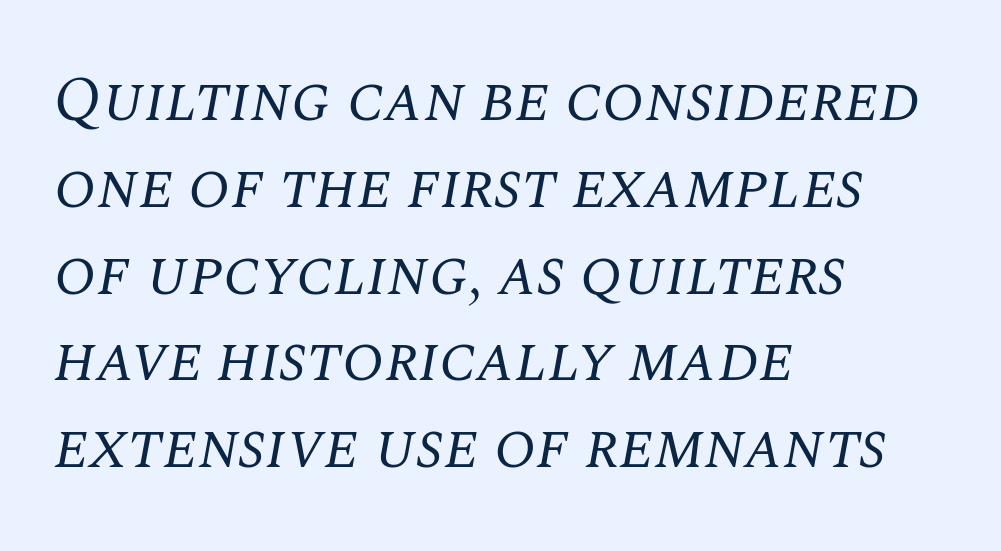
Q: Is the text bold? A: No.
Q: Is the text italic (slanted)? A: Yes, it leans right by about 10 degrees.
Q: Is the typeface a serif or a sans-serif typeface? A: Serif.
Q: Is the text underlined? A: No.
Q: How is the paragraph aligned? A: Left-aligned.
Q: Is the spacing between letters normal or unusually wide? A: Normal.
Q: Is the spacing between lines tight, normal or loose? A: Normal.
Q: Width (condensed, normal, or wide)? A: Normal.
Q: Stroke contrast? A: Medium.
Q: x-height? A: Large.
Q: Monospaced? A: No.
